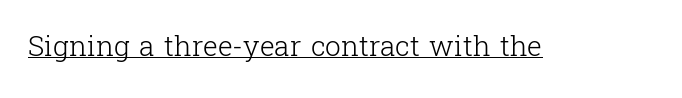
The image shows 28 px light serif type, upright; set normal letter spacing, underlined; low stroke contrast and a medium x-height.
